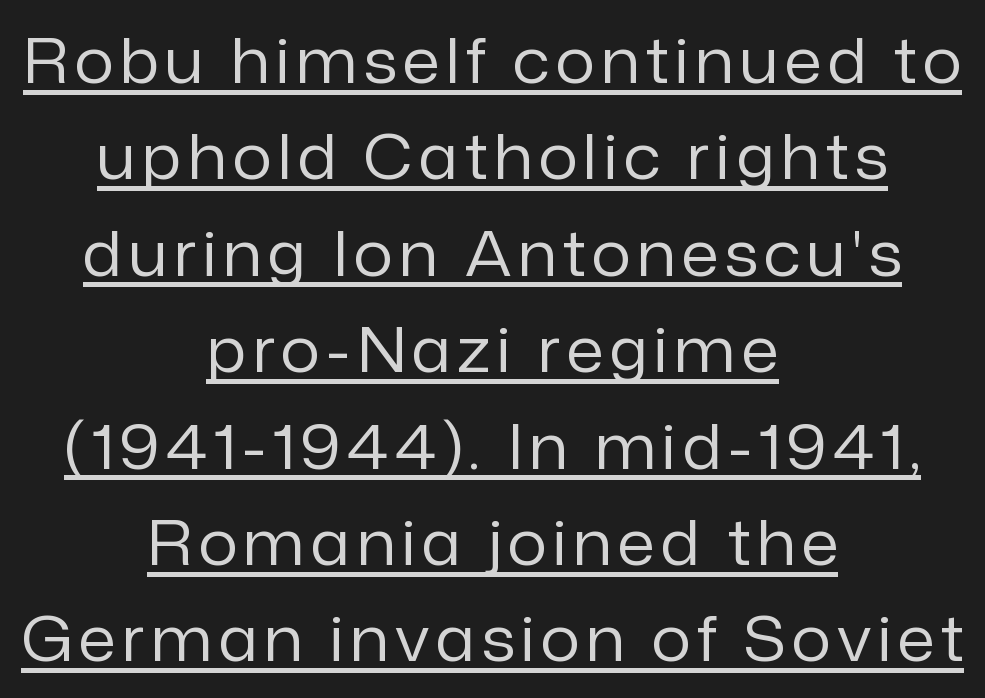
The image shows 61 px regular-weight sans-serif type, upright; set centered, normal line spacing (1.58x), underlined; low stroke contrast and a medium x-height.
